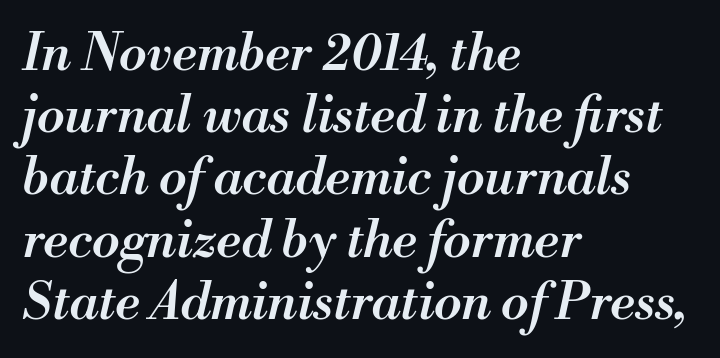
Q: Is the text bold? A: Semi-bold.
Q: Is the text italic (slanted)? A: Yes, it leans right by about 13 degrees.
Q: Is the text underlined? A: No.
Q: How is the paragraph aligned? A: Left-aligned.
Q: Is the spacing between letters normal or unusually wide? A: Normal.
Q: Width (condensed, normal, or wide)? A: Normal.
Q: Stroke contrast? A: Medium.
Q: x-height? A: Small.
Q: Monospaced? A: No.
